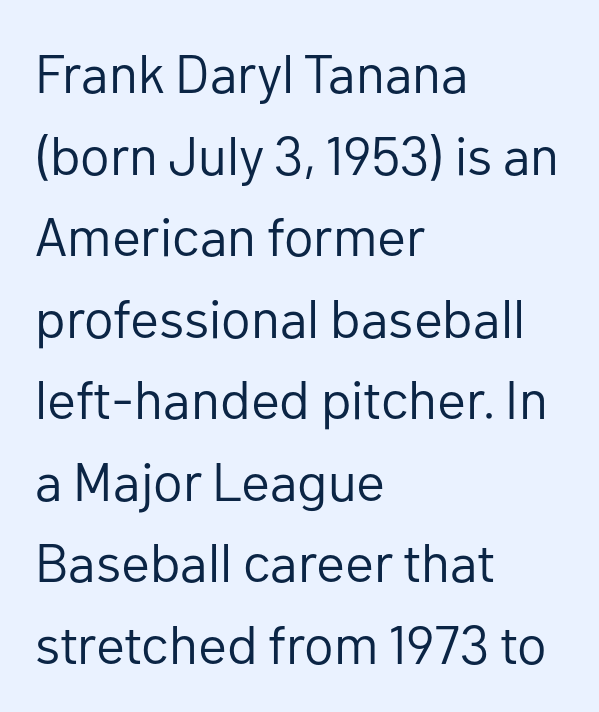
Typeset ragged right — the left edge is the straight one. What stands out about the letter spacing? Nothing — it is the standard amount. Grotesque or geometric, the face here clearly has no serifs. Think of a printed novel: that variable character pitch is what you see here. The line-height multiplier appears to be the usual default.
